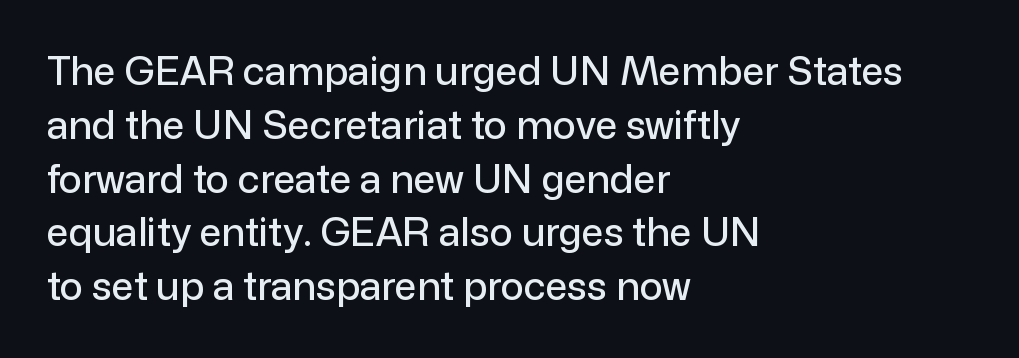
Q: Is the text italic (slanted)? A: No, it is upright.
Q: Is the typeface a serif or a sans-serif typeface? A: Sans-serif.
Q: Is the text underlined? A: No.
Q: How is the paragraph aligned? A: Left-aligned.
Q: Is the spacing between letters normal or unusually wide? A: Normal.
Q: Is the spacing between lines tight, normal or loose? A: Normal.
Q: Width (condensed, normal, or wide)? A: Normal.
Q: Stroke contrast? A: Low.
Q: x-height? A: Medium.
Q: Monospaced? A: No.
